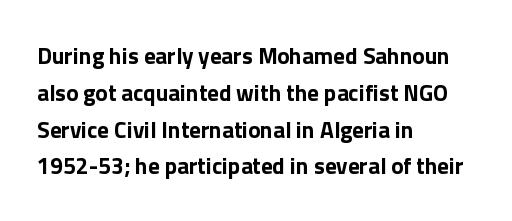
{"italic": "no", "bold": "yes", "underline": "no", "align": "left", "line_spacing": "normal", "line_spacing_ratio": 1.6, "letter_spacing": "normal", "letter_spacing_em": 0.0, "glyph_px": 23}
